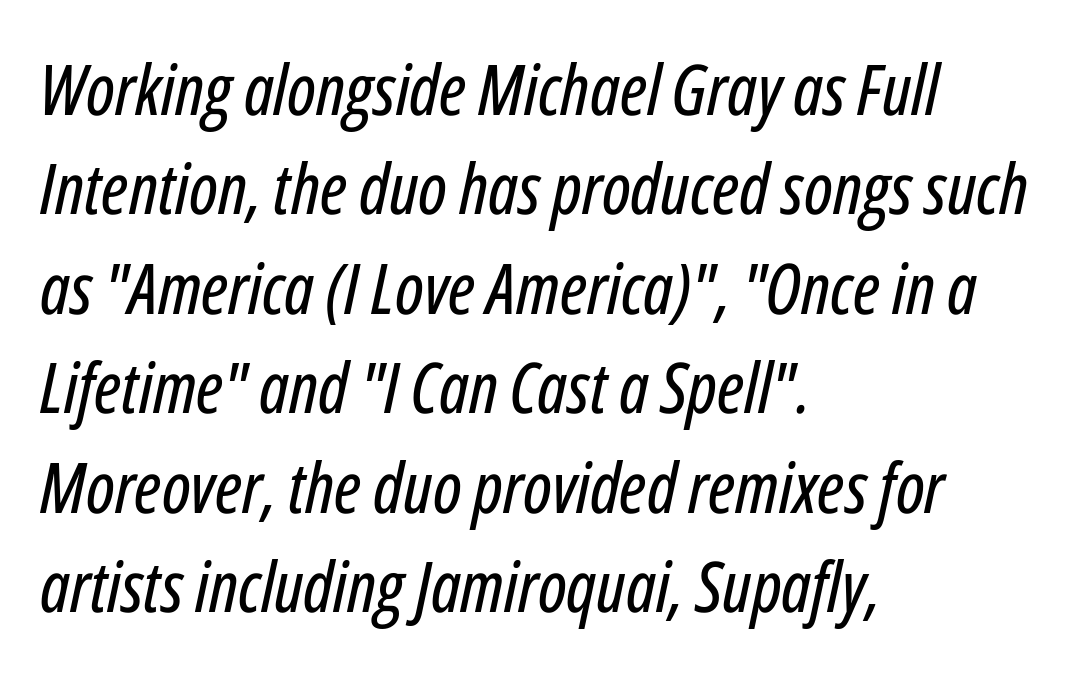
{"italic": "yes", "lean": "right", "slant_degrees": 12, "width": "condensed", "stroke_contrast": "low", "x_height": "medium", "monospaced": "no", "underline": "no", "align": "left", "line_spacing": "normal", "line_spacing_ratio": 1.42, "letter_spacing": "normal", "letter_spacing_em": 0.0, "glyph_px": 70}
